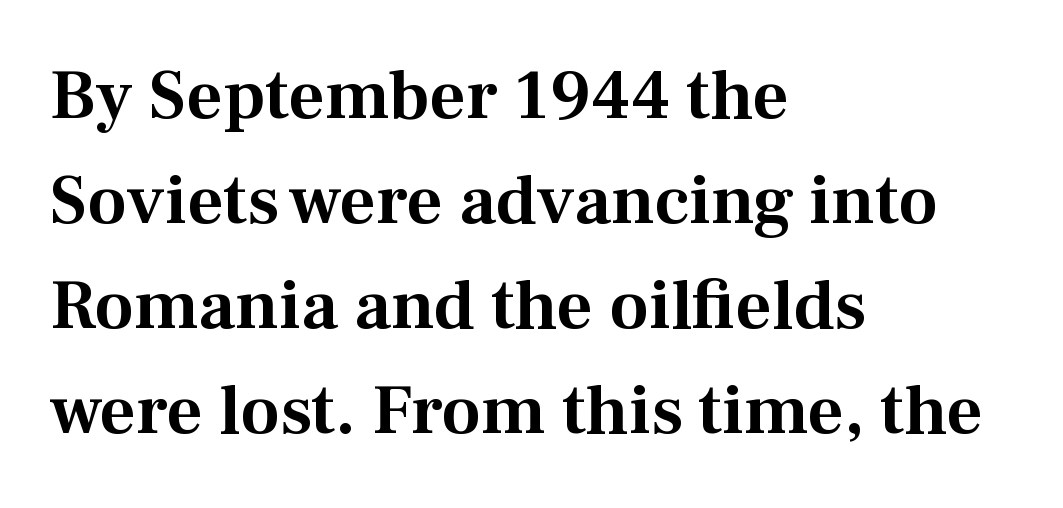
Honestly, there is no underline to notice here at all. Each new line begins a customary step beneath the previous one. Is this a fixed-width face? No — the glyphs have proportional, varying widths. Vertical strokes here are truly vertical. Characters follow at the spacing the type designer built in.
